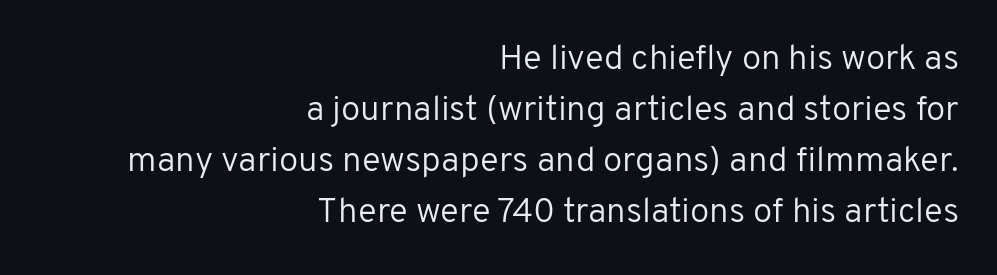
Q: Is the text bold? A: No.
Q: Is the text italic (slanted)? A: No, it is upright.
Q: Is the typeface a serif or a sans-serif typeface? A: Sans-serif.
Q: Is the text underlined? A: No.
Q: How is the paragraph aligned? A: Right-aligned.
Q: Is the spacing between letters normal or unusually wide? A: Normal.
Q: Is the spacing between lines tight, normal or loose? A: Normal.
Q: Width (condensed, normal, or wide)? A: Normal.
Q: Stroke contrast? A: Low.
Q: x-height? A: Medium.
Q: Monospaced? A: No.
